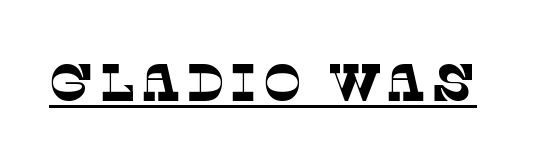
{"serif": "yes", "bold": "no", "weight": "thin", "width": "normal", "stroke_contrast": "low", "x_height": "large", "monospaced": "no", "underline": "yes", "glyph_px": 52}
